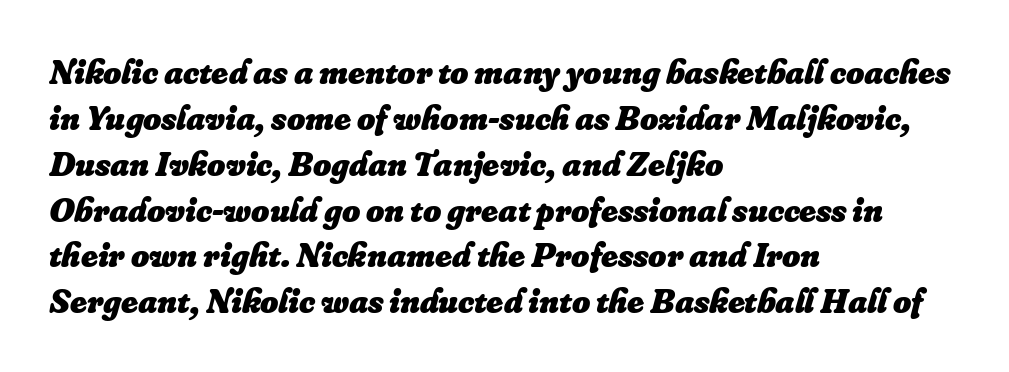
Q: Is the text bold? A: Yes.
Q: Is the text italic (slanted)? A: Yes, it leans right by about 16 degrees.
Q: Is the text underlined? A: No.
Q: How is the paragraph aligned? A: Left-aligned.
Q: Is the spacing between letters normal or unusually wide? A: Normal.
Q: Is the spacing between lines tight, normal or loose? A: Normal.
Q: Width (condensed, normal, or wide)? A: Normal.
Q: Stroke contrast? A: Low.
Q: x-height? A: Small.
Q: Monospaced? A: No.
